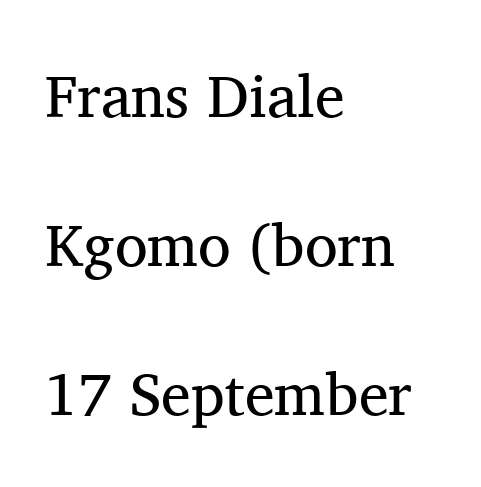
Q: Is the text bold? A: No.
Q: Is the text italic (slanted)? A: No, it is upright.
Q: Is the typeface a serif or a sans-serif typeface? A: Serif.
Q: Is the text underlined? A: No.
Q: How is the paragraph aligned? A: Left-aligned.
Q: Is the spacing between letters normal or unusually wide? A: Normal.
Q: Is the spacing between lines tight, normal or loose? A: Loose.
Q: Width (condensed, normal, or wide)? A: Normal.
Q: Stroke contrast? A: Medium.
Q: x-height? A: Medium.
Q: Monospaced? A: No.
